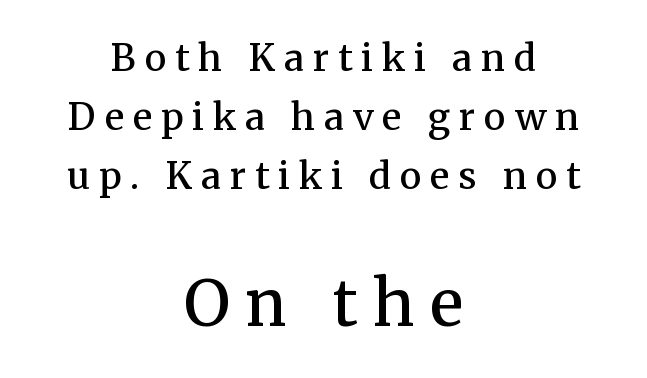
{"serif": "yes", "italic": "no", "bold": "semi", "weight": "semibold", "width": "normal", "stroke_contrast": "medium", "x_height": "medium", "monospaced": "no", "underline": "no", "align": "center", "line_spacing": "normal", "line_spacing_ratio": 1.6, "letter_spacing": "wide", "letter_spacing_em": 0.24, "larger_block": "second", "size_ratio": 1.73, "glyph_px": 64}
